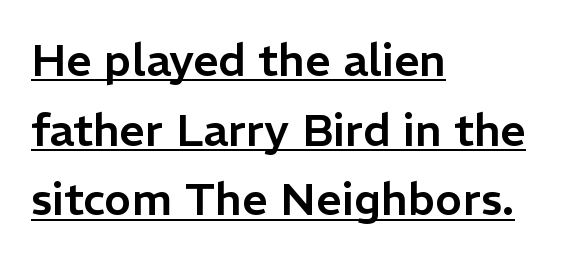
The image shows 45 px sans-serif type, upright; set left-aligned, normal line spacing (1.55x), normal letter spacing, underlined; low stroke contrast and a medium x-height.
